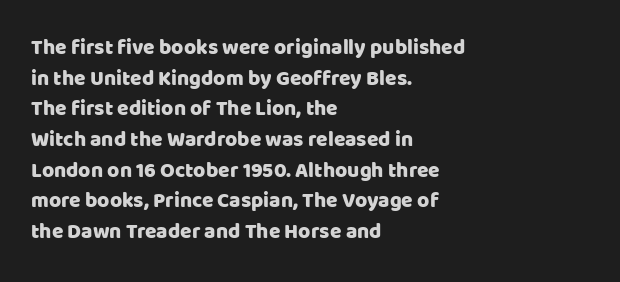
{"italic": "no", "underline": "no", "align": "left", "line_spacing": "normal", "line_spacing_ratio": 1.46, "letter_spacing": "normal", "letter_spacing_em": 0.0, "glyph_px": 21}
